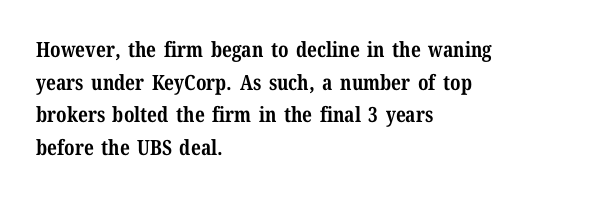
The rendering anchors every line to the left-hand side. In terms of posture, this sample is upright. This sample uses plain, unmodified letter spacing. The gap between lines stays unmarked.
